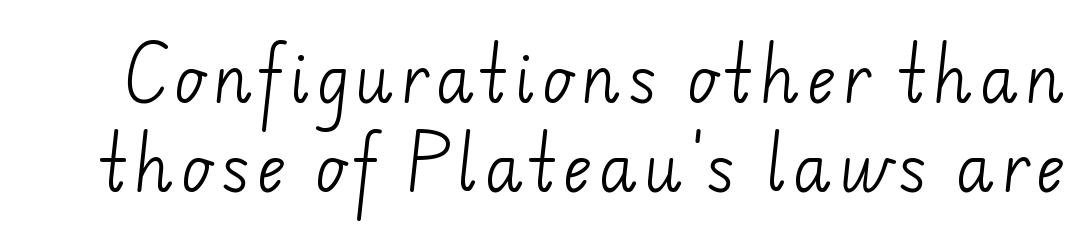
A bare baseline throughout the passage. No heavy texture on the line: the type isn't bold. The letters carry no serifs — their stems end cleanly without finishing strokes. These lines are rendered in a variable-pitch font.
